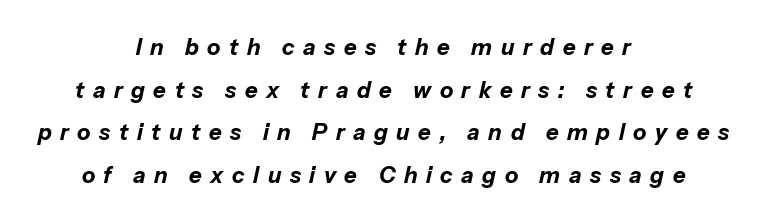
Glance below the letters and you will spot only blank space. Display-style spreading of the glyphs; the letterfit is very open. The whole block is typeset with a tilt. Teacher's note: observe the equal gaps on both sides — that is centered alignment. Rows of type keep a wide berth in the vertical direction.
